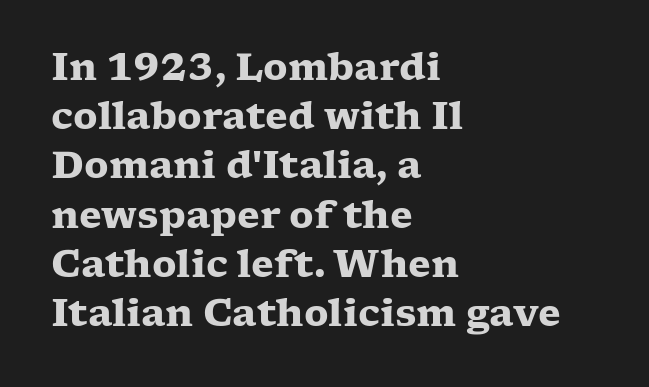
Q: Is the text bold? A: Yes.
Q: Is the text italic (slanted)? A: No, it is upright.
Q: Is the typeface a serif or a sans-serif typeface? A: Serif.
Q: Is the text underlined? A: No.
Q: How is the paragraph aligned? A: Left-aligned.
Q: Is the spacing between letters normal or unusually wide? A: Normal.
Q: Is the spacing between lines tight, normal or loose? A: Normal.
Q: Width (condensed, normal, or wide)? A: Wide.
Q: Stroke contrast? A: Low.
Q: x-height? A: Medium.
Q: Monospaced? A: No.
